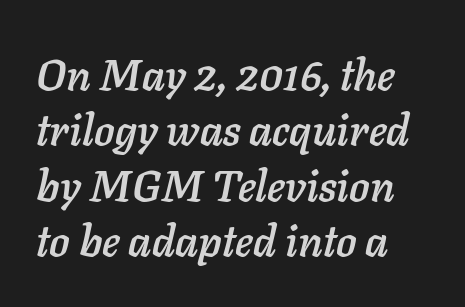
Slanted lettering throughout. In CSS terms this would be text-align: left. The line texture is even and compact thanks to regular tracking. This sample has the flowing, uneven cadence of proportional lettering. The passage shown is not underscored anywhere.
